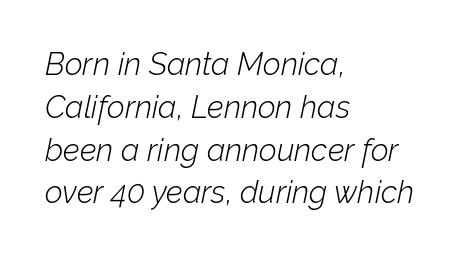
{"italic": "yes", "lean": "right", "slant_degrees": 12, "bold": "no", "weight": "light", "width": "normal", "stroke_contrast": "low", "x_height": "medium", "monospaced": "no", "underline": "no", "align": "left", "line_spacing": "normal", "line_spacing_ratio": 1.38, "letter_spacing": "normal", "letter_spacing_em": 0.0, "glyph_px": 31}
